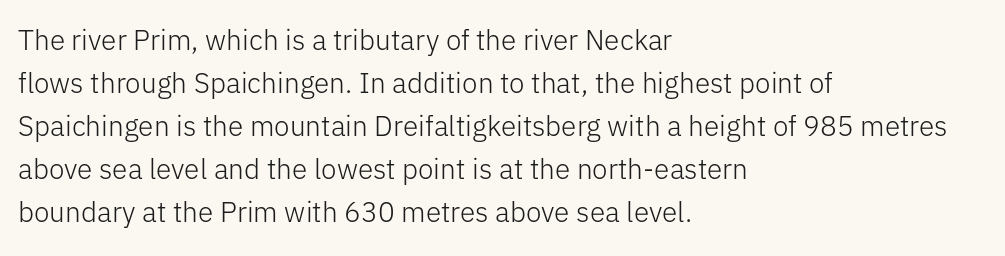
The image shows 28 px light sans-serif type, upright; set left-aligned, normal line spacing (1.54x), normal letter spacing, not underlined; low stroke contrast and a medium x-height.
